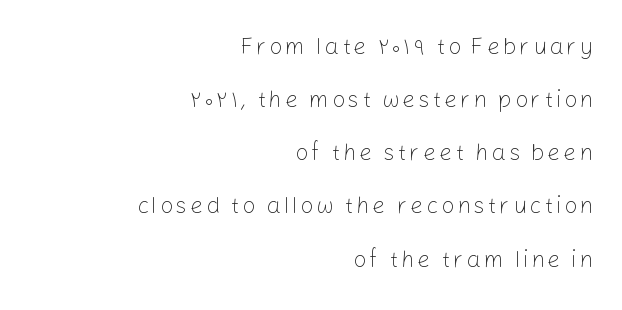
{"italic": "no", "bold": "no", "underline": "no", "align": "right", "line_spacing": "loose", "line_spacing_ratio": 2.31, "glyph_px": 23}
